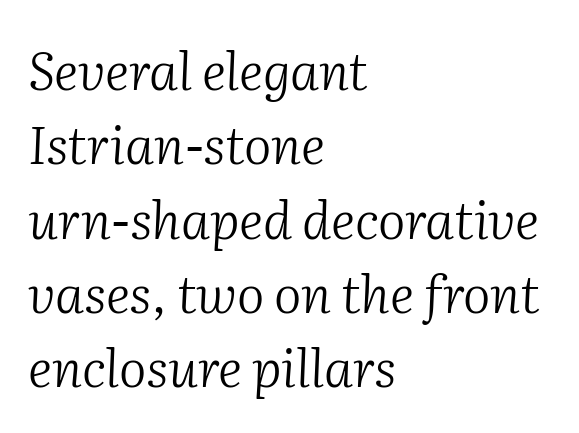
{"serif": "yes", "italic": "yes", "lean": "right", "slant_degrees": 2, "bold": "no", "weight": "light", "width": "normal", "stroke_contrast": "medium", "x_height": "medium", "monospaced": "no", "underline": "no", "align": "left", "line_spacing": "normal", "line_spacing_ratio": 1.43, "letter_spacing": "normal", "letter_spacing_em": 0.0, "glyph_px": 52}
